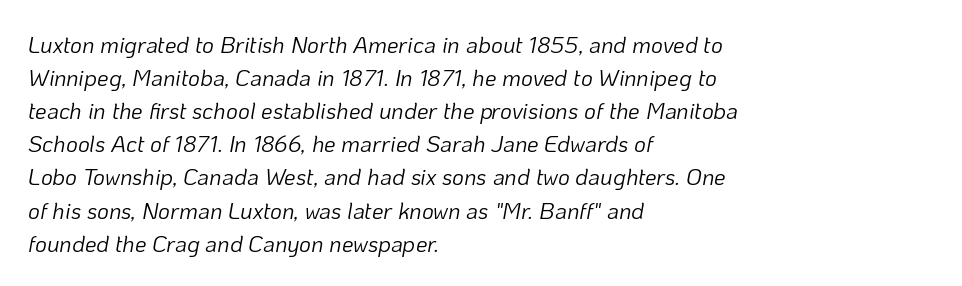
Bold? No — there's no thickening of the strokes. Descender tails drop into unmarked territory. Spacing between characters is what you'd get straight out of the box. Looking at the ascenders, they clearly lean.
